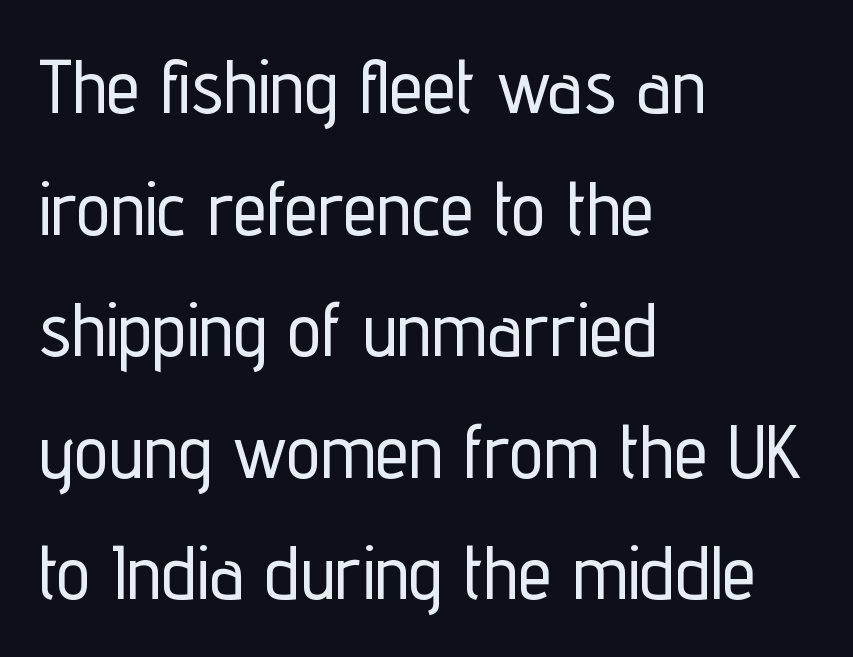
Q: Is the text italic (slanted)? A: No, it is upright.
Q: Is the typeface a serif or a sans-serif typeface? A: Sans-serif.
Q: Is the text underlined? A: No.
Q: How is the paragraph aligned? A: Left-aligned.
Q: Is the spacing between letters normal or unusually wide? A: Normal.
Q: Is the spacing between lines tight, normal or loose? A: Normal.
Q: Width (condensed, normal, or wide)? A: Condensed.
Q: Stroke contrast? A: Low.
Q: x-height? A: Medium.
Q: Monospaced? A: No.
